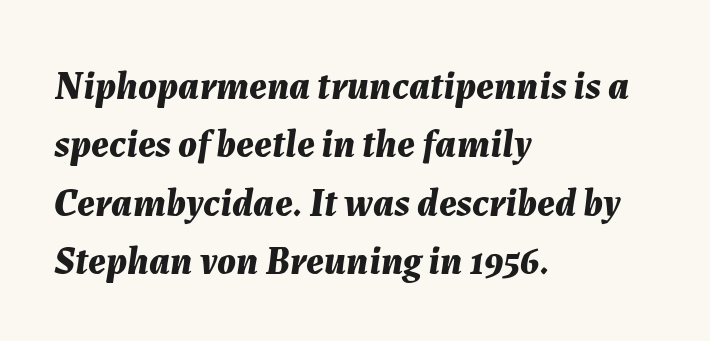
Q: Is the text bold? A: Yes.
Q: Is the text italic (slanted)? A: Yes, it leans right by about 7 degrees.
Q: Is the text underlined? A: No.
Q: How is the paragraph aligned? A: Left-aligned.
Q: Is the spacing between letters normal or unusually wide? A: Normal.
Q: Is the spacing between lines tight, normal or loose? A: Normal.
Q: Width (condensed, normal, or wide)? A: Normal.
Q: Stroke contrast? A: Medium.
Q: x-height? A: Medium.
Q: Monospaced? A: No.
